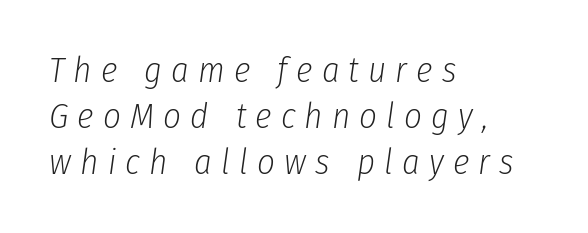
Q: Is the text bold? A: No.
Q: Is the text italic (slanted)? A: Yes, it leans right by about 8 degrees.
Q: Is the text underlined? A: No.
Q: How is the paragraph aligned? A: Left-aligned.
Q: Is the spacing between letters normal or unusually wide? A: Unusually wide.
Q: Is the spacing between lines tight, normal or loose? A: Normal.
Q: Width (condensed, normal, or wide)? A: Condensed.
Q: Stroke contrast? A: Low.
Q: x-height? A: Medium.
Q: Monospaced? A: No.
